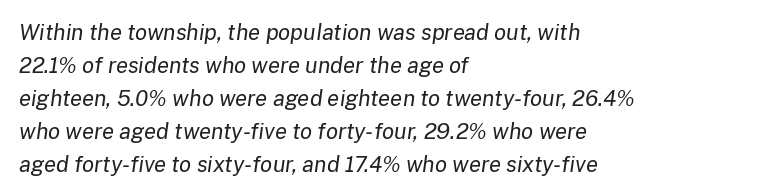
The image shows 22 px text type, italic (leaning right); set left-aligned, normal line spacing (1.5x), normal letter spacing, not underlined.
